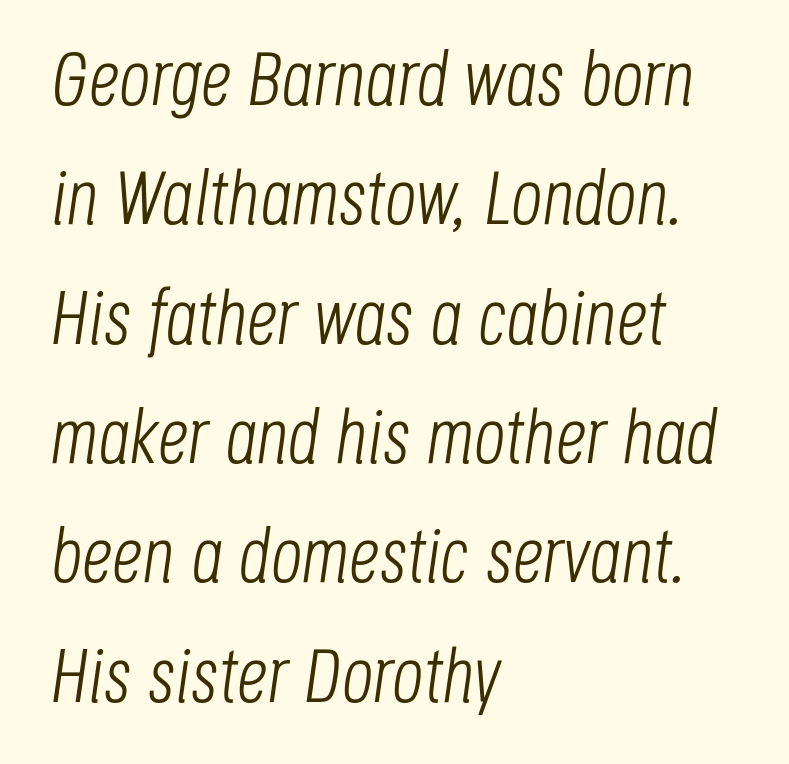
Q: Is the text bold? A: No.
Q: Is the text italic (slanted)? A: Yes, it leans right by about 8 degrees.
Q: Is the text underlined? A: No.
Q: How is the paragraph aligned? A: Left-aligned.
Q: Is the spacing between letters normal or unusually wide? A: Normal.
Q: Is the spacing between lines tight, normal or loose? A: Normal.
Q: Width (condensed, normal, or wide)? A: Condensed.
Q: Stroke contrast? A: Low.
Q: x-height? A: Large.
Q: Monospaced? A: No.
